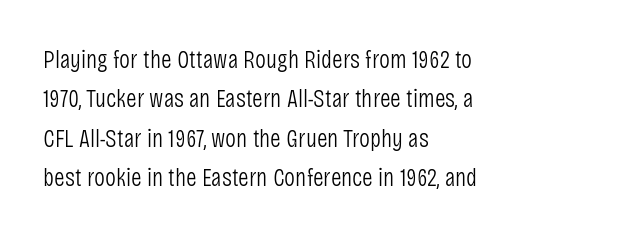
The image shows 26 px text type, upright; set left-aligned, normal line spacing (1.51x), normal letter spacing, not underlined.
